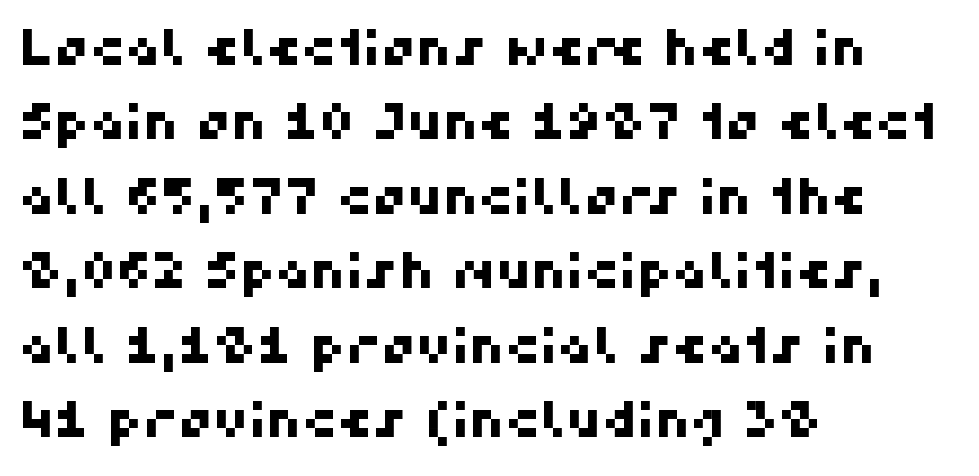
{"serif": "no", "width": "normal", "stroke_contrast": "high", "x_height": "medium", "monospaced": "no", "underline": "no", "align": "left", "line_spacing": "normal", "line_spacing_ratio": 1.52, "letter_spacing": "normal", "letter_spacing_em": 0.0, "glyph_px": 49}
